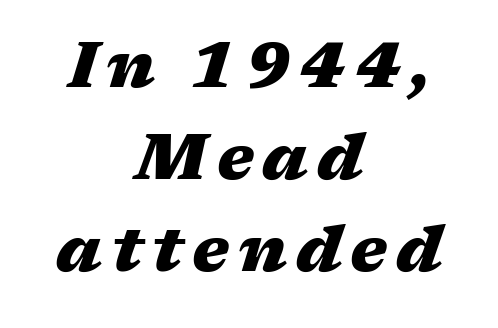
{"italic": "yes", "lean": "right", "slant_degrees": 17, "bold": "yes", "weight": "heavy", "width": "wide", "stroke_contrast": "medium", "x_height": "medium", "monospaced": "no", "underline": "no", "align": "center", "line_spacing": "normal", "line_spacing_ratio": 1.46, "glyph_px": 63}
